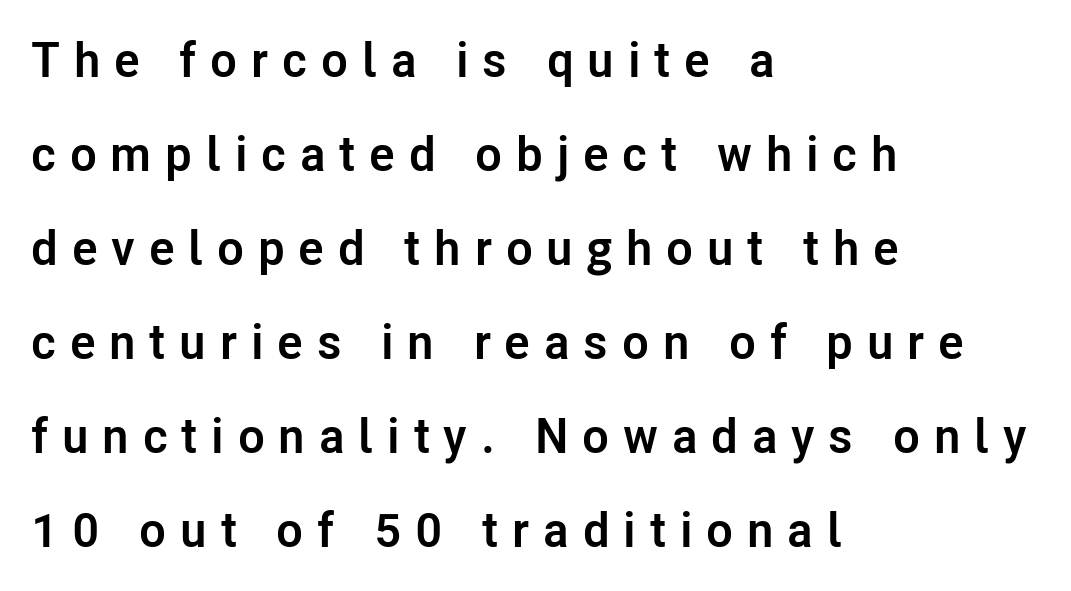
The image shows 49 px semibold sans-serif type, upright; set left-aligned, loose line spacing (1.92x), unusually wide letter spacing (+0.28 em), not underlined; low stroke contrast and a medium x-height.
